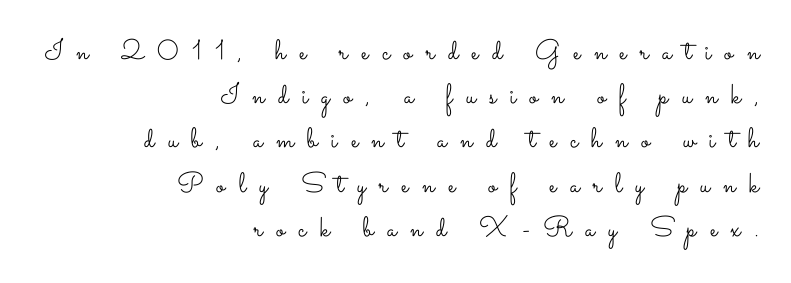
{"bold": "no", "weight": "light", "width": "wide", "stroke_contrast": "low", "x_height": "small", "monospaced": "no", "underline": "no", "align": "right", "line_spacing": "normal", "line_spacing_ratio": 1.58, "letter_spacing": "wide", "letter_spacing_em": 0.48, "glyph_px": 28}
